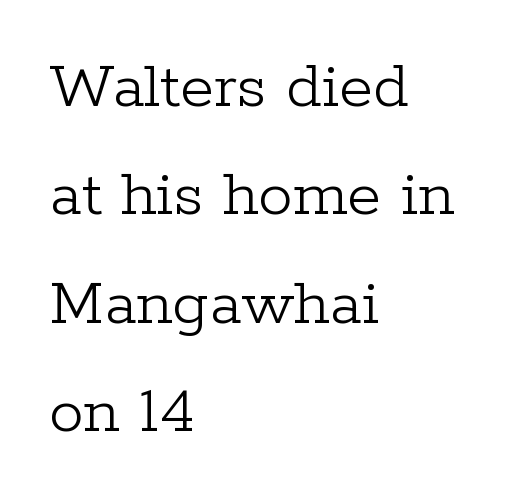
Proportional: the letters do not fall into vertical columns. Whoever set this chose a conventional vertical rhythm. Horizontal alignment here is leftward, the default for most running prose. The gaps between neighbouring characters are ordinary and unremarkable. Designer's note — italics off, roman on.
